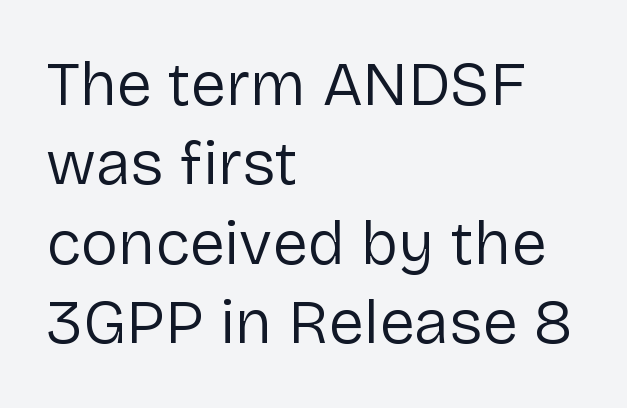
The image shows 63 px regular-weight sans-serif type, upright; set left-aligned, normal line spacing (1.26x), normal letter spacing, not underlined; low stroke contrast and a medium x-height.
